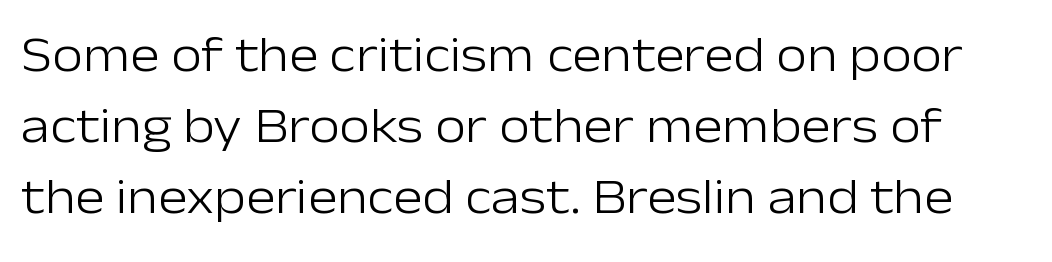
The image shows 50 px light sans-serif type, upright; set normal line spacing (1.42x), normal letter spacing, not underlined; low stroke contrast and a medium x-height.
